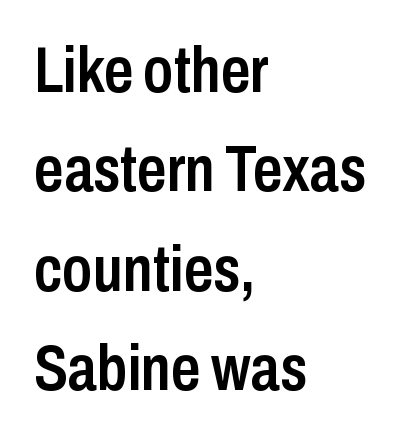
{"serif": "no", "italic": "no", "bold": "semi", "weight": "semibold", "width": "condensed", "stroke_contrast": "low", "x_height": "medium", "monospaced": "no", "underline": "no", "align": "left", "line_spacing": "normal", "line_spacing_ratio": 1.53, "letter_spacing": "normal", "letter_spacing_em": 0.0, "glyph_px": 65}
